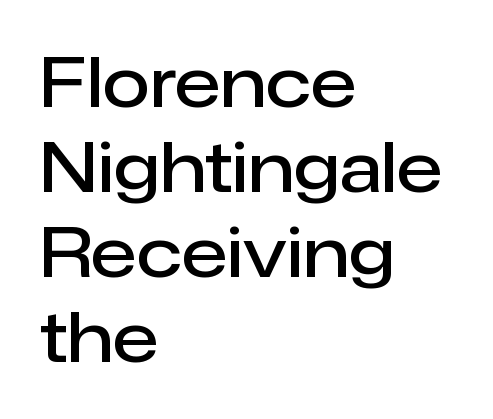
The image shows 69 px semibold sans-serif type, upright; set left-aligned, line spacing 1.23x, normal letter spacing, not underlined; low stroke contrast and a medium x-height.
